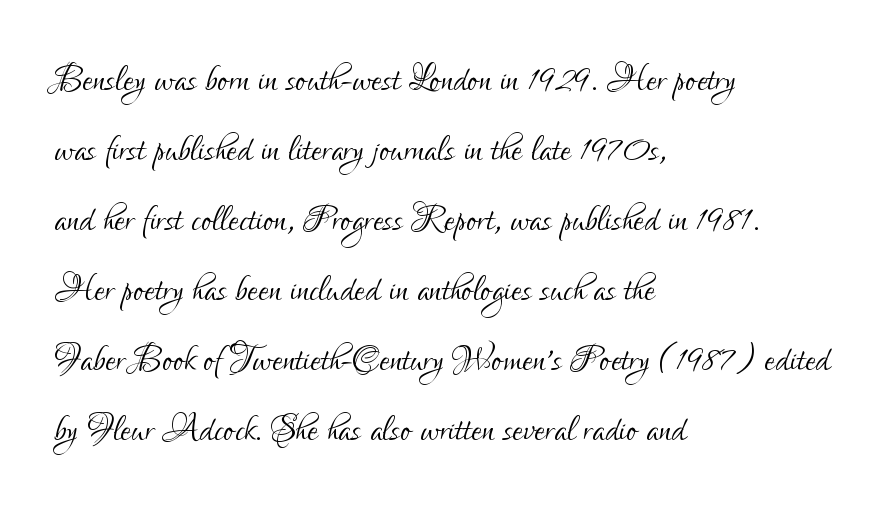
{"serif": "no", "bold": "no", "weight": "light", "width": "condensed", "stroke_contrast": "low", "x_height": "small", "monospaced": "no", "underline": "no", "align": "left", "line_spacing": "normal", "line_spacing_ratio": 1.46, "letter_spacing": "normal", "letter_spacing_em": 0.0, "glyph_px": 48}
